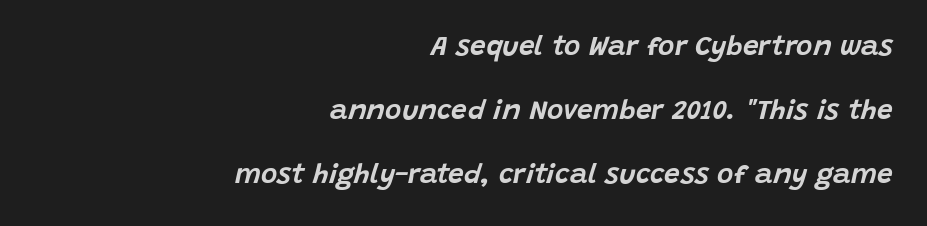
Which margin do the lines hug? The right one — the left edge is uneven. Do the characters align in a grid? No, the font is proportional. Inter-character spacing is left at the font's built-in metrics. Every character sits at an angle, as italics do.
